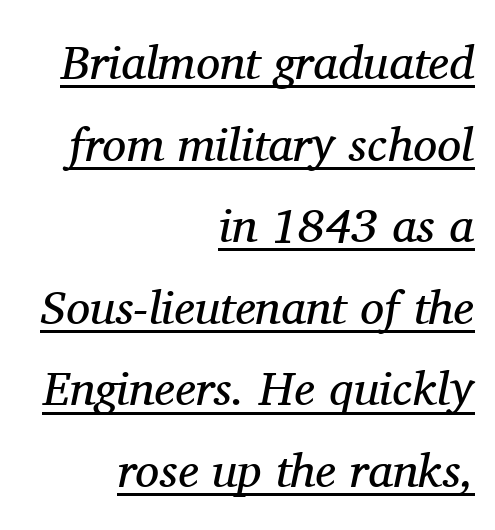
{"serif": "yes", "italic": "yes", "lean": "right", "slant_degrees": 11, "bold": "no", "weight": "regular", "width": "normal", "stroke_contrast": "medium", "x_height": "medium", "monospaced": "no", "underline": "yes", "align": "right", "line_spacing": "normal", "line_spacing_ratio": 1.7, "letter_spacing": "normal", "letter_spacing_em": 0.0, "glyph_px": 48}
